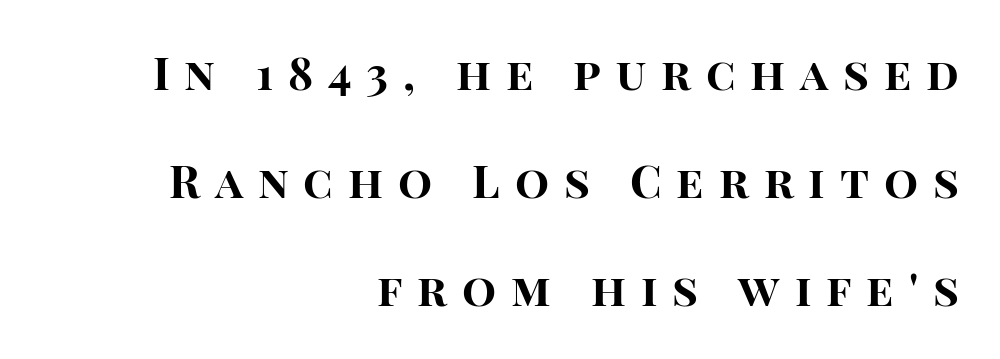
Q: Is the text bold? A: Yes.
Q: Is the text italic (slanted)? A: No, it is upright.
Q: Is the typeface a serif or a sans-serif typeface? A: Sans-serif.
Q: Is the text underlined? A: No.
Q: How is the paragraph aligned? A: Right-aligned.
Q: Is the spacing between letters normal or unusually wide? A: Unusually wide.
Q: Is the spacing between lines tight, normal or loose? A: Loose.
Q: Width (condensed, normal, or wide)? A: Normal.
Q: Stroke contrast? A: High.
Q: x-height? A: Large.
Q: Monospaced? A: No.
